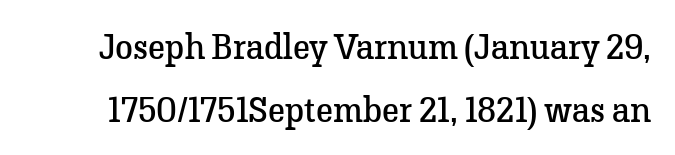
The image shows 36 px regular-weight serif type, upright; set line spacing 1.75x, normal letter spacing, not underlined; low stroke contrast and a medium x-height.
